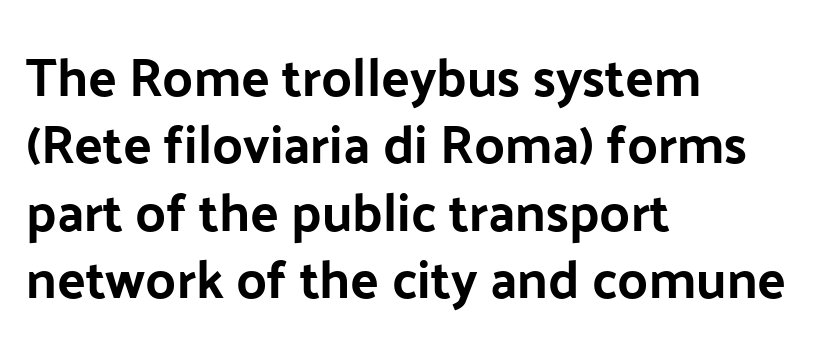
Evenly set lines give the paragraph a standard silhouette. Nobody drew a line under any word here. Left-aligned paragraph, ragged on the right. Stroke terminals: plain, sans-serif.
